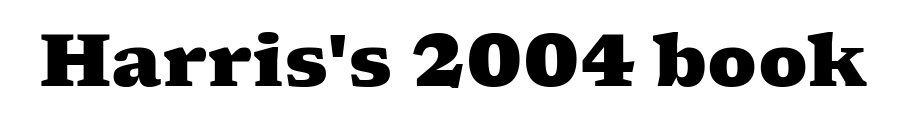
Here the glyphs are tracked normally, forming tight word shapes. The text was rendered using a seriffed face with decorative stroke endings. The zone under the glyphs is completely vacant. Proportional: the letters do not fall into vertical columns.
